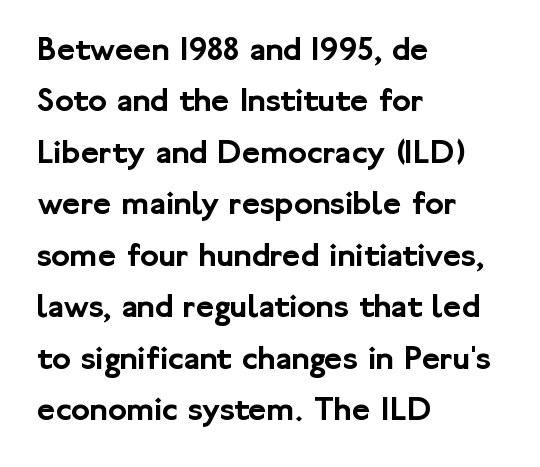
Q: Is the text italic (slanted)? A: No, it is upright.
Q: Is the typeface a serif or a sans-serif typeface? A: Sans-serif.
Q: Is the text underlined? A: No.
Q: How is the paragraph aligned? A: Left-aligned.
Q: Is the spacing between letters normal or unusually wide? A: Normal.
Q: Is the spacing between lines tight, normal or loose? A: Normal.
Q: Width (condensed, normal, or wide)? A: Normal.
Q: Stroke contrast? A: Low.
Q: x-height? A: Medium.
Q: Monospaced? A: No.
